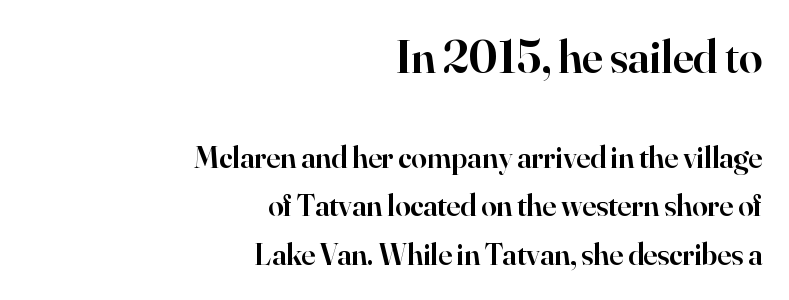
This sample is right-justified, so line beginnings fall wherever the words allow. Check the space under the baseline: it is left empty. The rendering shrinks the type as you move from the upper chunk to the lower. Looks like regular typesetting: each glyph gets only the width it needs. Type style note: has serifs.
